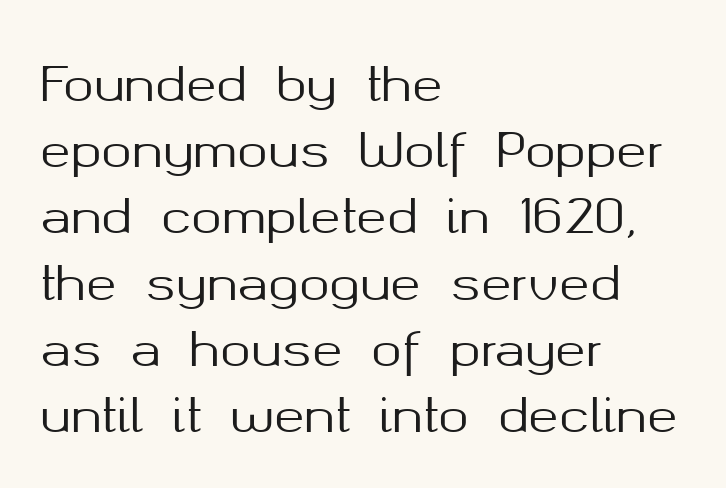
Unlike a traditional serif, this face leaves its strokes unadorned. These lines are rendered in a variable-pitch font. Ordinary non-slanted type is in use. Line starts are locked; line ends wander.
